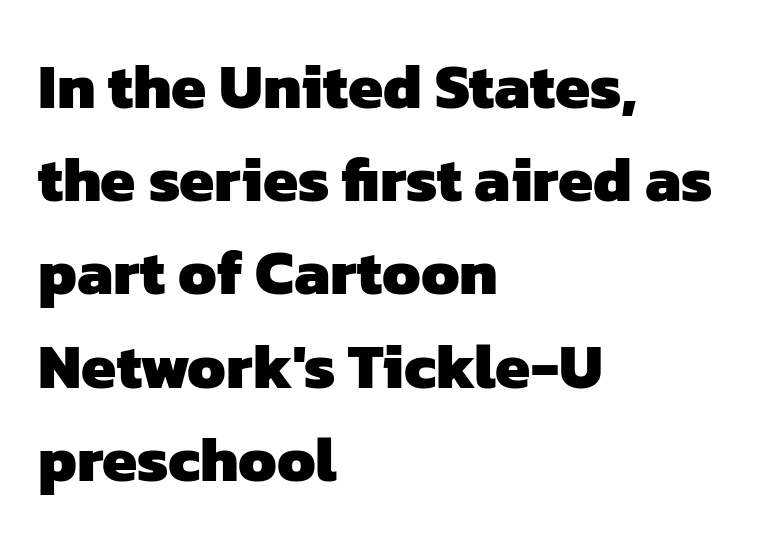
The image shows 63 px heavy sans-serif type; set left-aligned, normal line spacing (1.48x), normal letter spacing, not underlined; low stroke contrast and a medium x-height.
